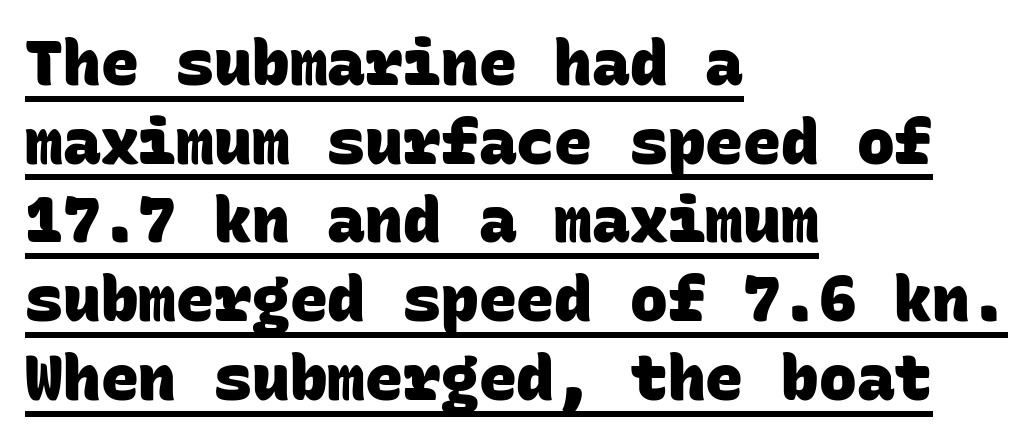
The image shows 63 px heavy sans-serif type, monospaced; set left-aligned, normal line spacing (1.25x), normal letter spacing, underlined; low stroke contrast and a large x-height.
